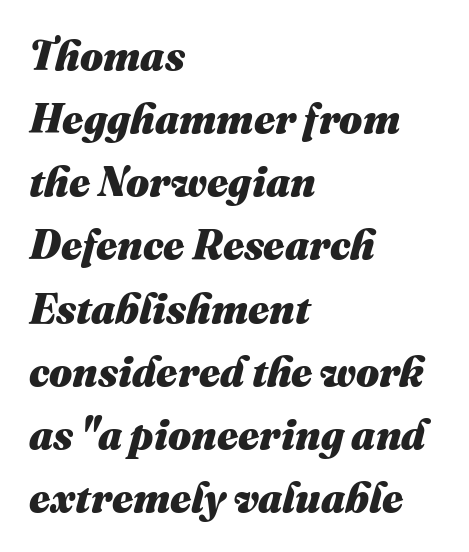
The image shows 41 px heavy type, italic (leaning right); set left-aligned, normal line spacing (1.54x), normal letter spacing, not underlined; medium stroke contrast and a medium x-height.
